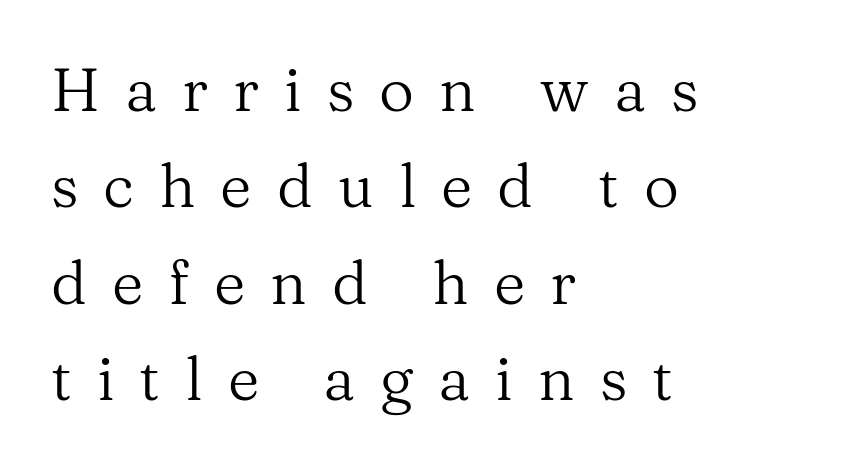
Q: Is the text bold? A: No.
Q: Is the text italic (slanted)? A: No, it is upright.
Q: Is the typeface a serif or a sans-serif typeface? A: Serif.
Q: Is the text underlined? A: No.
Q: How is the paragraph aligned? A: Left-aligned.
Q: Is the spacing between letters normal or unusually wide? A: Unusually wide.
Q: Is the spacing between lines tight, normal or loose? A: Normal.
Q: Width (condensed, normal, or wide)? A: Normal.
Q: Stroke contrast? A: Medium.
Q: x-height? A: Medium.
Q: Monospaced? A: No.
